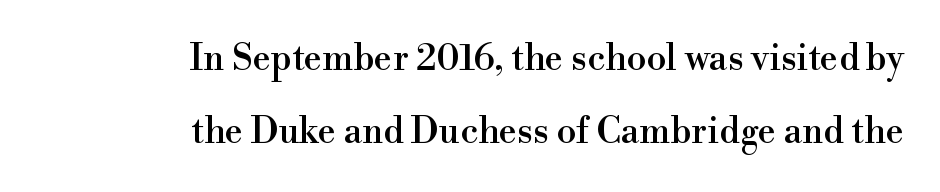
{"serif": "yes", "italic": "no", "width": "normal", "x_height": "small", "monospaced": "no", "underline": "no", "align": "right", "line_spacing": "loose", "line_spacing_ratio": 2.04, "letter_spacing": "normal", "letter_spacing_em": 0.0, "glyph_px": 36}
